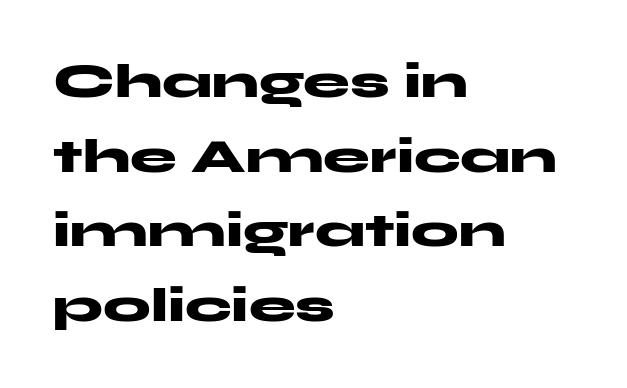
A classic flush-left, rag-right setting is used for this passage. A bare baseline throughout the passage. This is the regular roman posture of the typeface. Strokes here are thick enough to call this a true bold. This is sans-serif lettering, the kind often seen on screens and signage.
